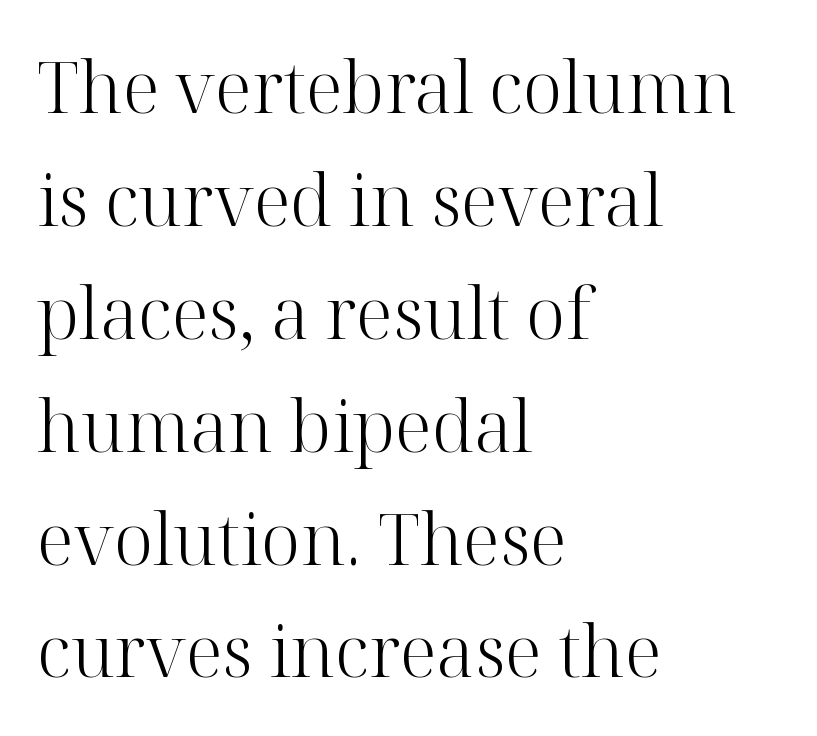
{"serif": "yes", "italic": "no", "bold": "no", "weight": "light", "width": "normal", "stroke_contrast": "high", "x_height": "medium", "monospaced": "no", "underline": "no", "align": "left", "line_spacing": "normal", "line_spacing_ratio": 1.59, "letter_spacing": "normal", "letter_spacing_em": 0.0, "glyph_px": 71}
